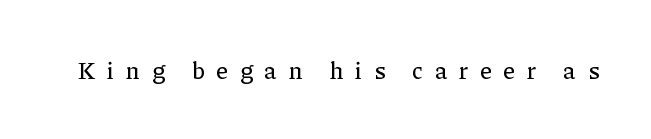
This rendering widens character spacing well past its baseline value. Glance below the letters and you will spot only blank space. Ascenders rise straight up at ninety degrees.
